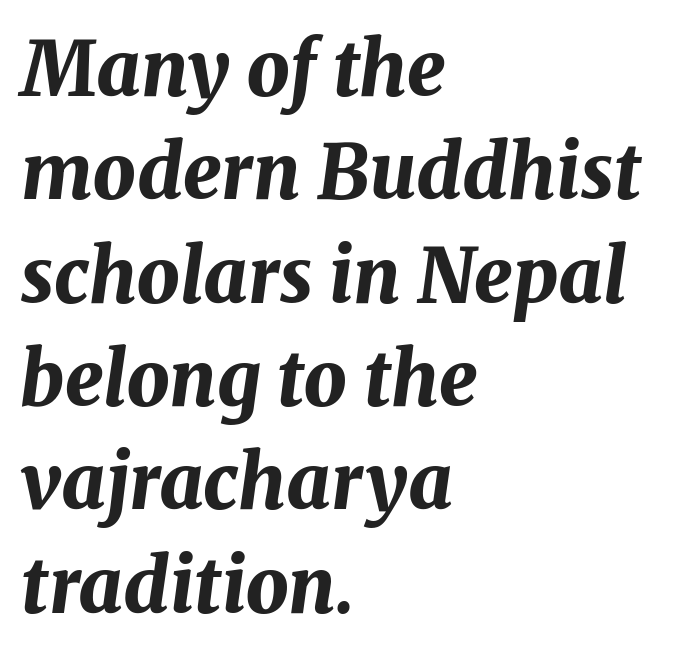
Is the letter spacing exaggerated? No — it looks like the ordinary default. Vertically, the passage feels balanced, rows spaced as you'd expect. You'd pick this weight for a headline — it's a proper bold. Slant detected: the letters are inclined. Just letters on the line, the space beneath them empty.
